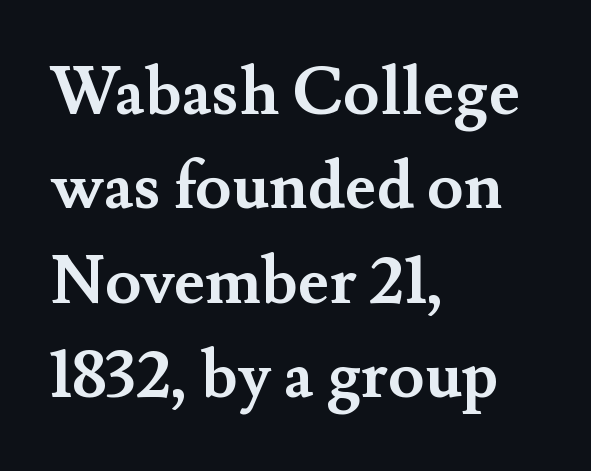
Q: Is the text bold? A: Yes.
Q: Is the text italic (slanted)? A: No, it is upright.
Q: Is the typeface a serif or a sans-serif typeface? A: Serif.
Q: Is the text underlined? A: No.
Q: How is the paragraph aligned? A: Left-aligned.
Q: Is the spacing between letters normal or unusually wide? A: Normal.
Q: Is the spacing between lines tight, normal or loose? A: Normal.
Q: Width (condensed, normal, or wide)? A: Normal.
Q: Stroke contrast? A: Medium.
Q: x-height? A: Small.
Q: Monospaced? A: No.
